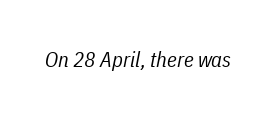
The image shows 21 px text type, italic (leaning right); set normal letter spacing, not underlined.
